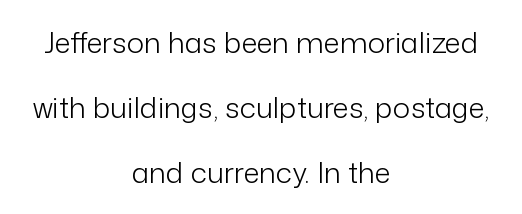
Anything drawn beneath the words? Only blank space. This sample uses an upright cut, with every glyph sitting square on the baseline. A centered setting, common on invitations and titles, is used for this passage. Regarding serifs, this sample does without them.
